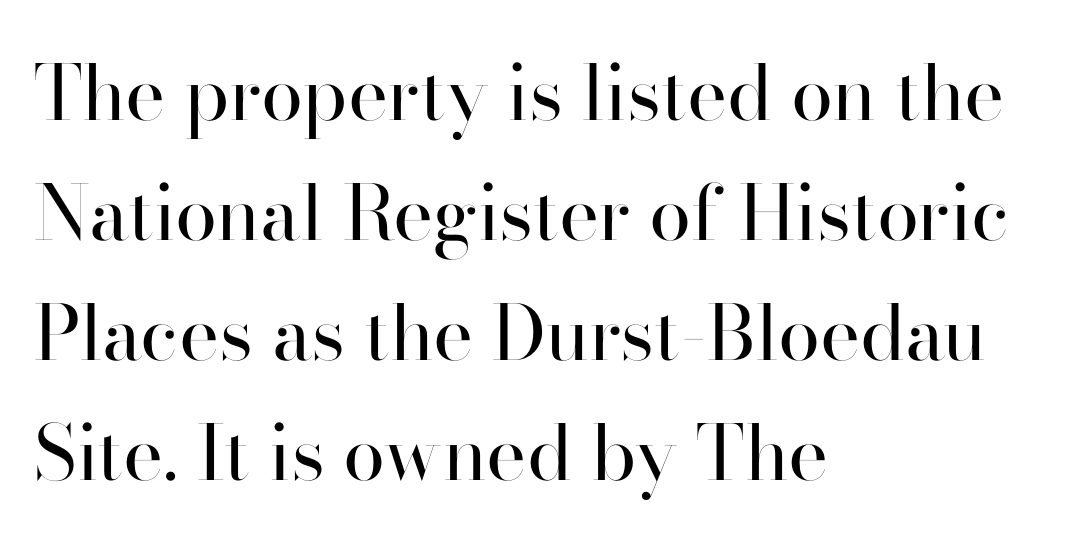
The image shows 76 px regular-weight sans-serif type, upright; set left-aligned, normal line spacing (1.58x), normal letter spacing, not underlined; high stroke contrast and a small x-height.
